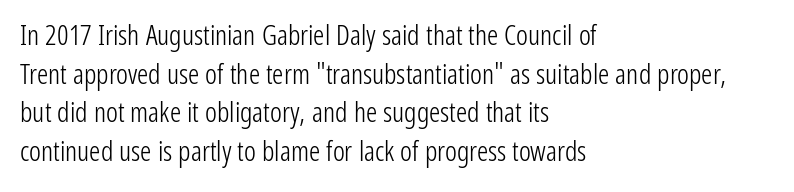
Q: Is the text bold? A: No.
Q: Is the text italic (slanted)? A: No, it is upright.
Q: Is the typeface a serif or a sans-serif typeface? A: Sans-serif.
Q: Is the text underlined? A: No.
Q: How is the paragraph aligned? A: Left-aligned.
Q: Is the spacing between letters normal or unusually wide? A: Normal.
Q: Is the spacing between lines tight, normal or loose? A: Normal.
Q: Width (condensed, normal, or wide)? A: Condensed.
Q: Stroke contrast? A: Low.
Q: x-height? A: Medium.
Q: Monospaced? A: No.
